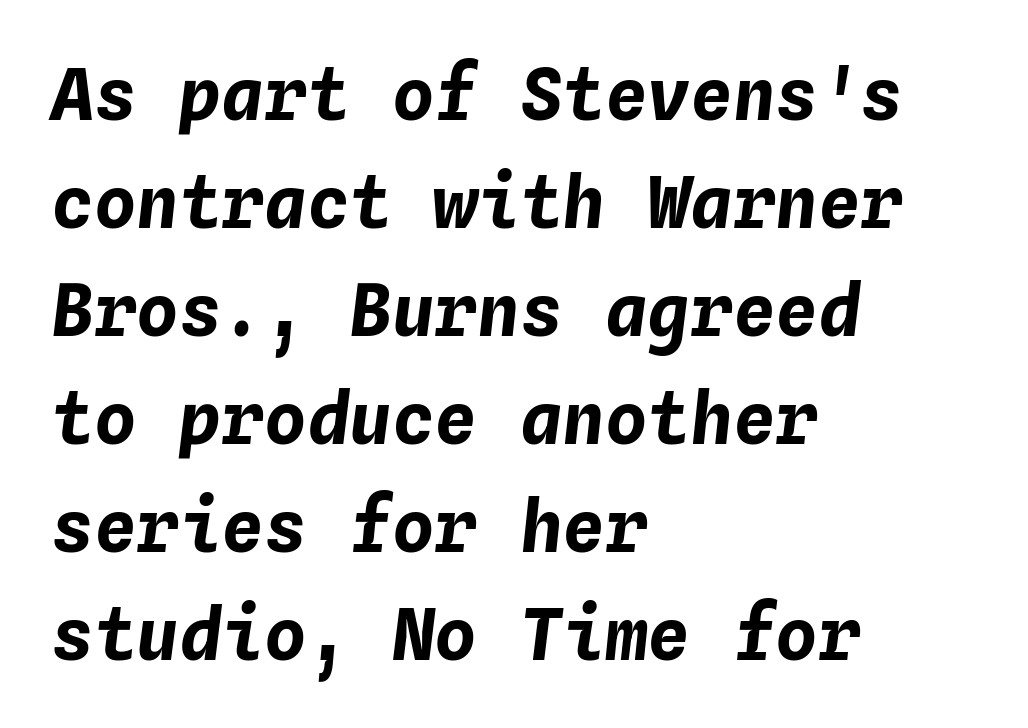
The image shows 71 px bold type, italic (leaning right), monospaced; set left-aligned, normal line spacing (1.52x), normal letter spacing, not underlined; low stroke contrast and a medium x-height.
